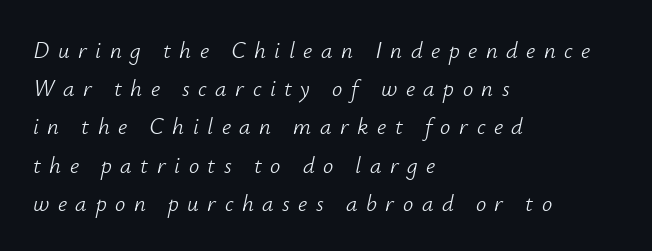
The image shows 23 px text type, italic (leaning right); set left-aligned, normal line spacing (1.66x), unusually wide letter spacing (+0.37 em), not underlined.
